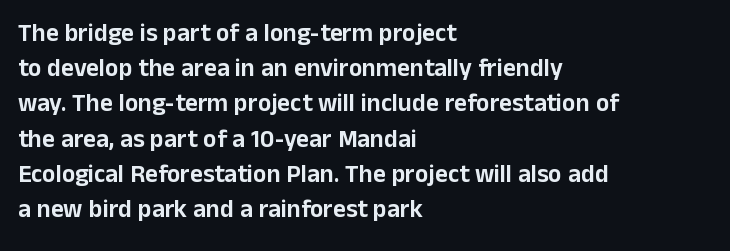
Q: Is the text italic (slanted)? A: No, it is upright.
Q: Is the text underlined? A: No.
Q: How is the paragraph aligned? A: Left-aligned.
Q: Is the spacing between letters normal or unusually wide? A: Normal.
Q: Is the spacing between lines tight, normal or loose? A: Normal.
